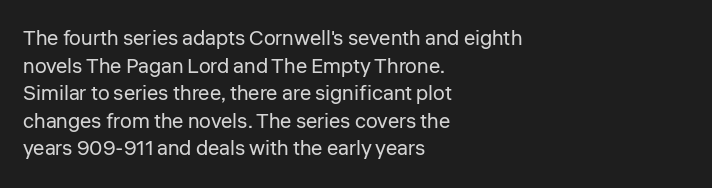
Q: Is the text bold? A: No.
Q: Is the text italic (slanted)? A: No, it is upright.
Q: Is the text underlined? A: No.
Q: How is the paragraph aligned? A: Left-aligned.
Q: Is the spacing between letters normal or unusually wide? A: Normal.
Q: Is the spacing between lines tight, normal or loose? A: Normal.
